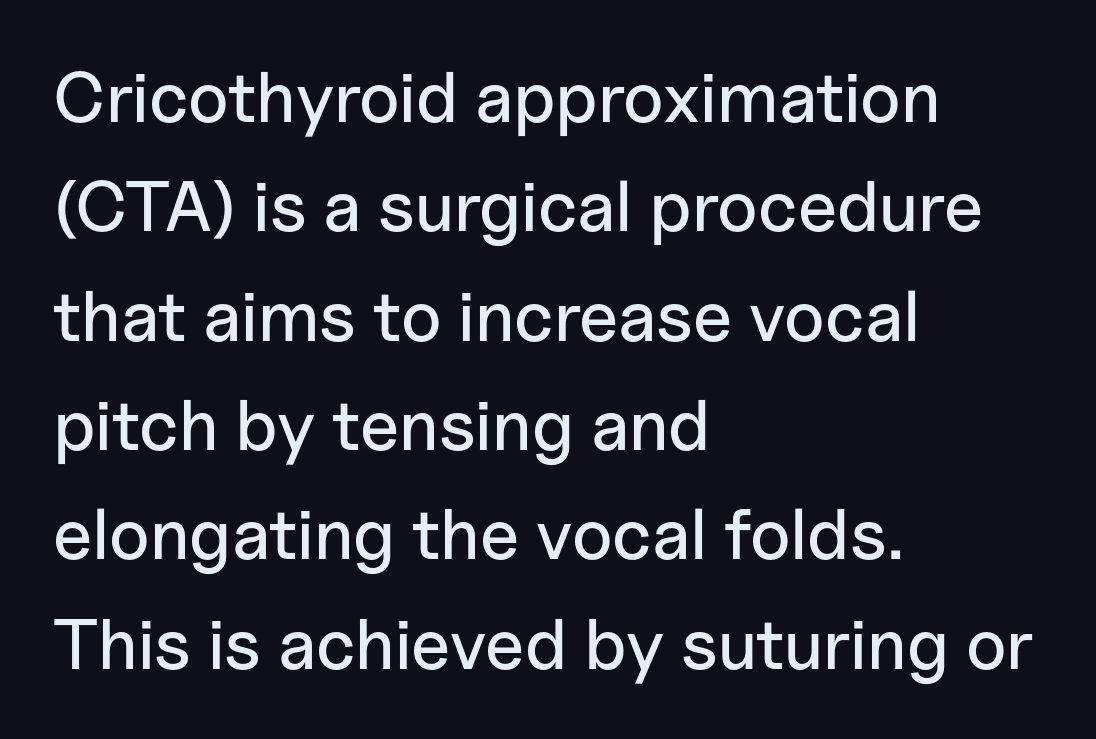
Q: Is the text italic (slanted)? A: No, it is upright.
Q: Is the typeface a serif or a sans-serif typeface? A: Sans-serif.
Q: Is the text underlined? A: No.
Q: How is the paragraph aligned? A: Left-aligned.
Q: Is the spacing between letters normal or unusually wide? A: Normal.
Q: Is the spacing between lines tight, normal or loose? A: Normal.
Q: Width (condensed, normal, or wide)? A: Normal.
Q: Stroke contrast? A: Low.
Q: x-height? A: Medium.
Q: Monospaced? A: No.
